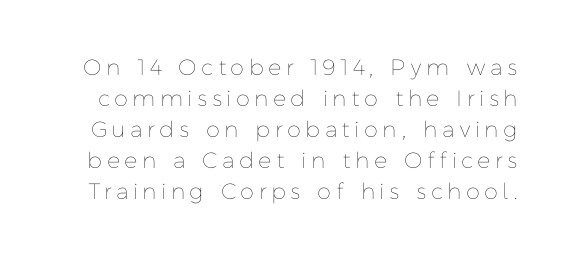
The font sits on the lighter half of the weight spectrum, regular included. Honestly, there is no underline to notice here at all. Baseline-to-baseline distance is the conventional proportion of letter height. Tracking here is generous; glyphs stand well apart from one another. No italicization has been applied; the sample stays upright.
